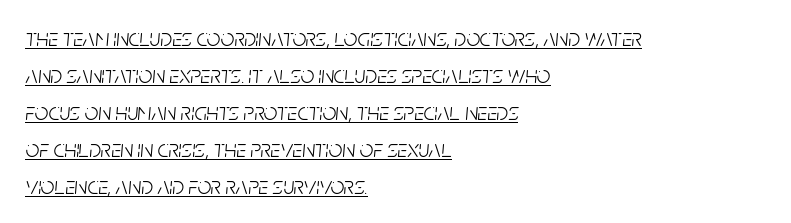
A quiet, ordinary-to-light weight characterises the typeface. You can tell it's italic because the verticals aren't actually vertical. Leading: standard. Look at the tracking — it's just the regular setting, nothing added. A continuous stroke trails under the words, as in a hyperlink. Does the copy run flush right? No — it runs flush left.
